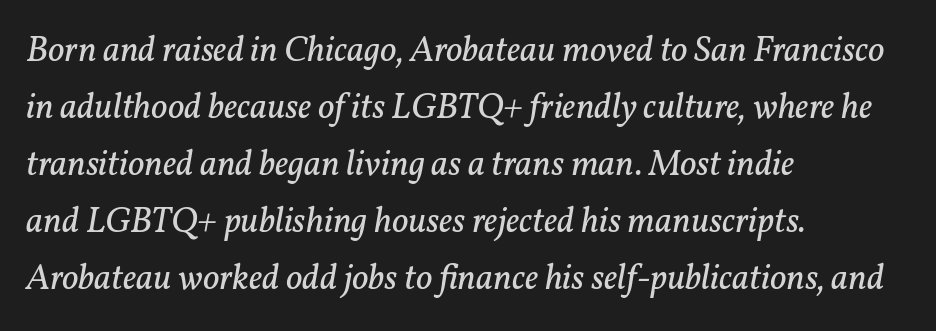
The image shows 36 px regular-weight serif type, italic (leaning right); set left-aligned, normal line spacing (1.58x), normal letter spacing, not underlined; low stroke contrast and a medium x-height.
